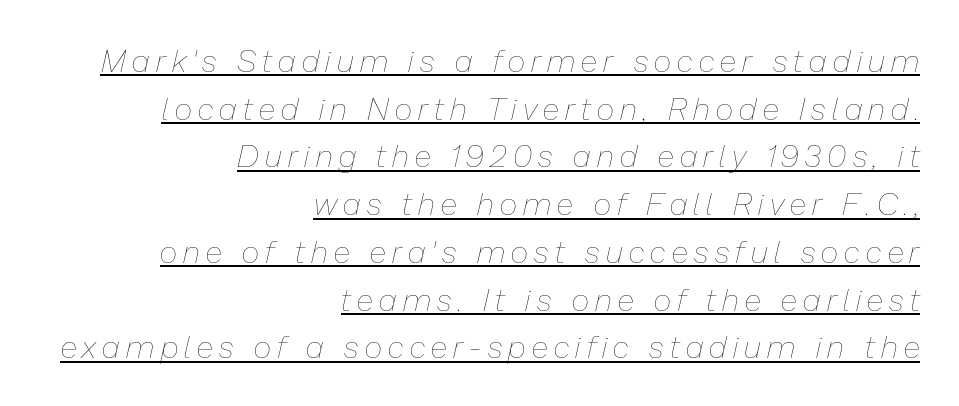
Q: Is the text bold? A: No.
Q: Is the text italic (slanted)? A: Yes, it leans right by about 13 degrees.
Q: Is the text underlined? A: Yes.
Q: How is the paragraph aligned? A: Right-aligned.
Q: Is the spacing between letters normal or unusually wide? A: Unusually wide.
Q: Is the spacing between lines tight, normal or loose? A: Normal.
Q: Width (condensed, normal, or wide)? A: Normal.
Q: Stroke contrast? A: Low.
Q: x-height? A: Medium.
Q: Monospaced? A: No.
